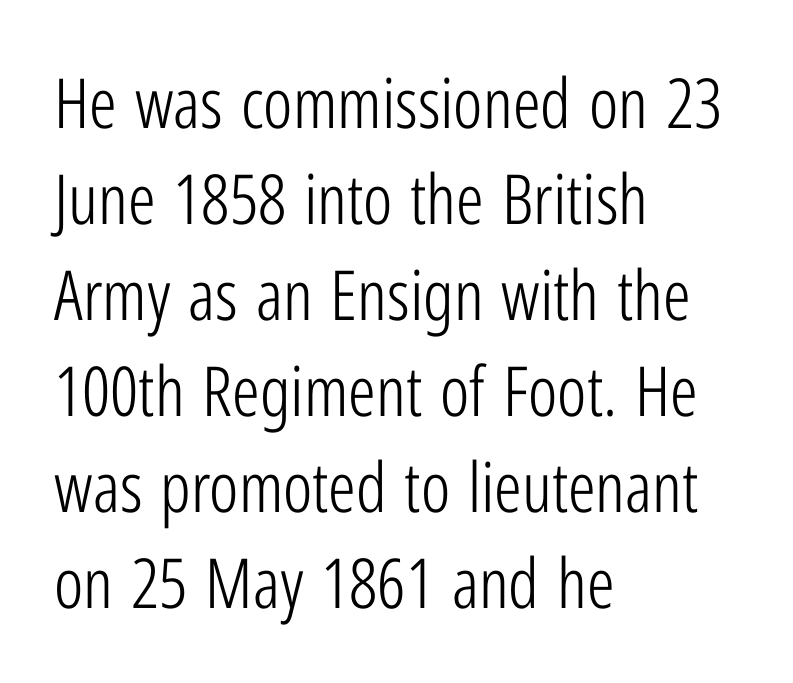
Q: Is the text bold? A: No.
Q: Is the text italic (slanted)? A: No, it is upright.
Q: Is the typeface a serif or a sans-serif typeface? A: Sans-serif.
Q: Is the text underlined? A: No.
Q: How is the paragraph aligned? A: Left-aligned.
Q: Is the spacing between letters normal or unusually wide? A: Normal.
Q: Is the spacing between lines tight, normal or loose? A: Normal.
Q: Width (condensed, normal, or wide)? A: Condensed.
Q: Stroke contrast? A: Low.
Q: x-height? A: Medium.
Q: Monospaced? A: No.
